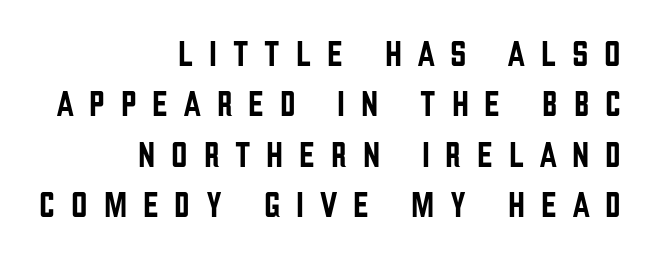
Q: Is the text italic (slanted)? A: No, it is upright.
Q: Is the typeface a serif or a sans-serif typeface? A: Sans-serif.
Q: Is the text underlined? A: No.
Q: How is the paragraph aligned? A: Right-aligned.
Q: Is the spacing between letters normal or unusually wide? A: Unusually wide.
Q: Is the spacing between lines tight, normal or loose? A: Normal.
Q: Width (condensed, normal, or wide)? A: Condensed.
Q: Stroke contrast? A: Low.
Q: x-height? A: Large.
Q: Monospaced? A: No.
